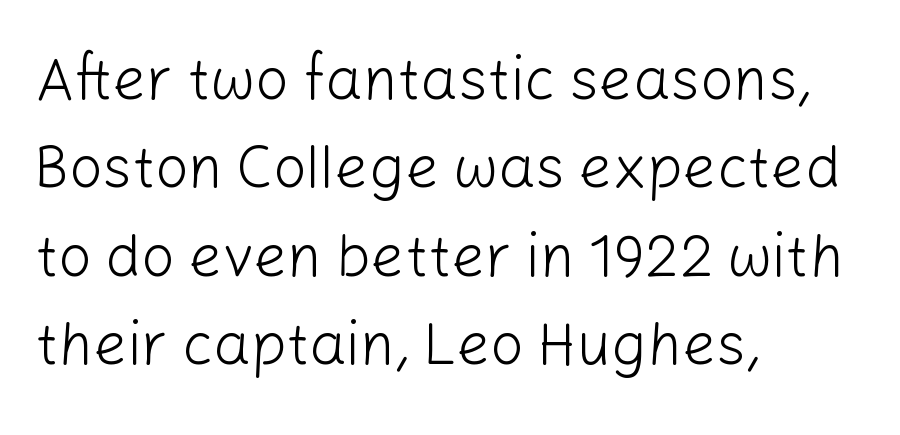
The type is set solid horizontally, with unmodified tracking. A bare baseline throughout the passage. Think of a printed novel: that variable character pitch is what you see here. Teacher's note: observe the even left margin — that is flush-left alignment.
